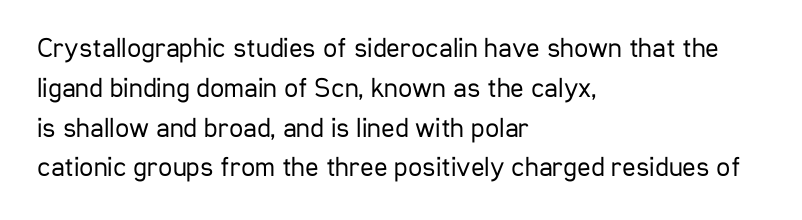
{"serif": "no", "italic": "no", "bold": "no", "weight": "regular", "width": "condensed", "stroke_contrast": "low", "x_height": "medium", "monospaced": "no", "underline": "no", "align": "left", "line_spacing": "normal", "line_spacing_ratio": 1.42, "letter_spacing": "normal", "letter_spacing_em": 0.0, "glyph_px": 28}
